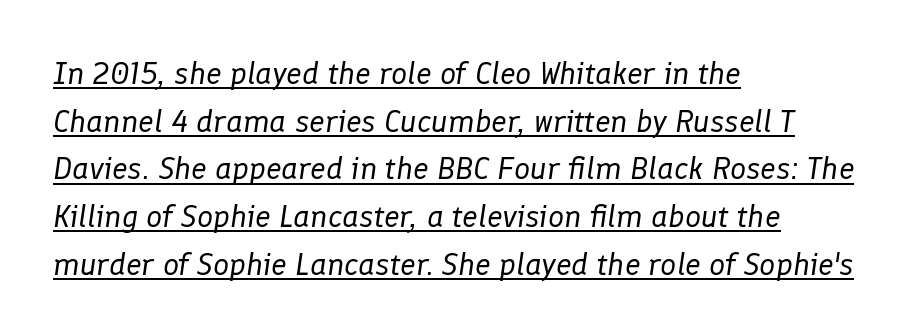
The image shows 32 px regular-weight type, italic (leaning right); set left-aligned, normal line spacing (1.49x), normal letter spacing, underlined; low stroke contrast and a medium x-height.
